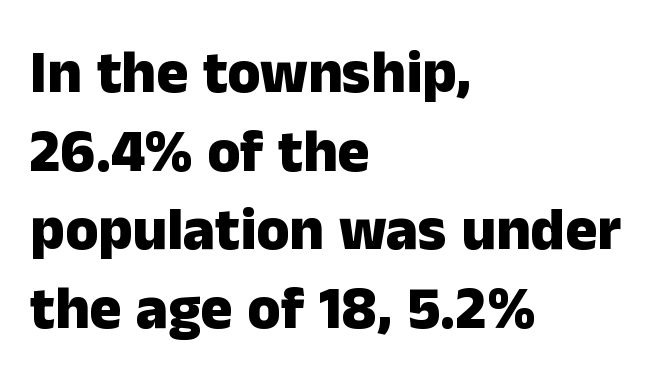
Q: Is the text bold? A: Yes.
Q: Is the text italic (slanted)? A: No, it is upright.
Q: Is the typeface a serif or a sans-serif typeface? A: Sans-serif.
Q: Is the text underlined? A: No.
Q: How is the paragraph aligned? A: Left-aligned.
Q: Is the spacing between letters normal or unusually wide? A: Normal.
Q: Is the spacing between lines tight, normal or loose? A: Normal.
Q: Width (condensed, normal, or wide)? A: Normal.
Q: Stroke contrast? A: Low.
Q: x-height? A: Medium.
Q: Monospaced? A: No.
